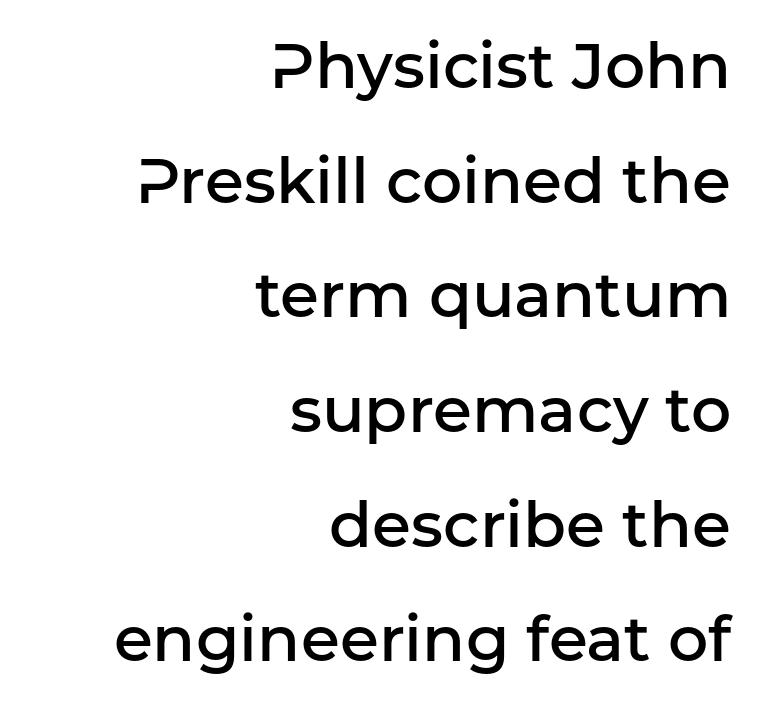
The image shows 63 px semibold sans-serif type, upright; set right-aligned, line spacing 1.82x, normal letter spacing, not underlined; low stroke contrast and a medium x-height.
